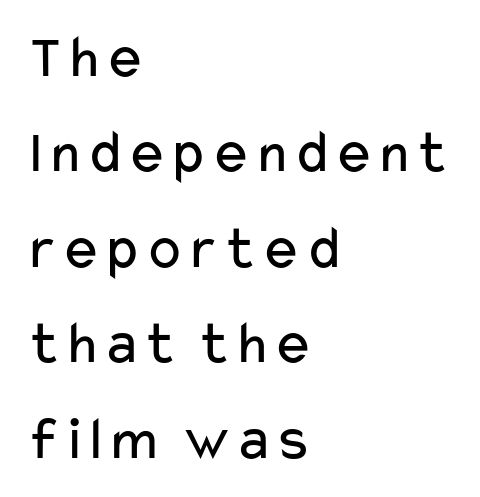
{"serif": "no", "italic": "no", "bold": "no", "weight": "regular", "width": "wide", "stroke_contrast": "low", "x_height": "medium", "monospaced": "no", "underline": "no", "align": "left", "line_spacing": "normal", "line_spacing_ratio": 1.54, "letter_spacing": "normal", "letter_spacing_em": 0.0, "glyph_px": 62}
